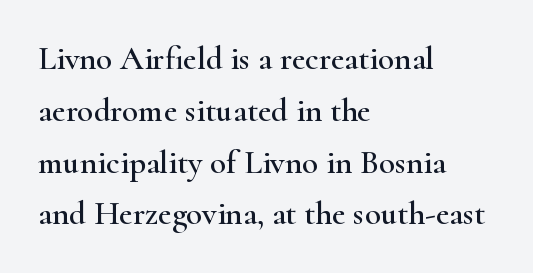
Q: Is the text italic (slanted)? A: No, it is upright.
Q: Is the typeface a serif or a sans-serif typeface? A: Serif.
Q: Is the text underlined? A: No.
Q: How is the paragraph aligned? A: Left-aligned.
Q: Is the spacing between letters normal or unusually wide? A: Normal.
Q: Is the spacing between lines tight, normal or loose? A: Normal.
Q: Width (condensed, normal, or wide)? A: Wide.
Q: Stroke contrast? A: High.
Q: x-height? A: Small.
Q: Monospaced? A: No.
